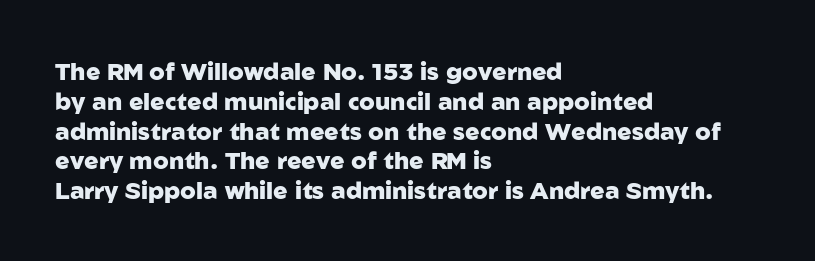
Every character sits straight up, as roman type does. This rendering uses left alignment, leaving the right contour irregular. Letters rest on an invisible, unmarked baseline. The passage shown has conventional tracking throughout. Pretty heavy lettering here — definitely bold.
